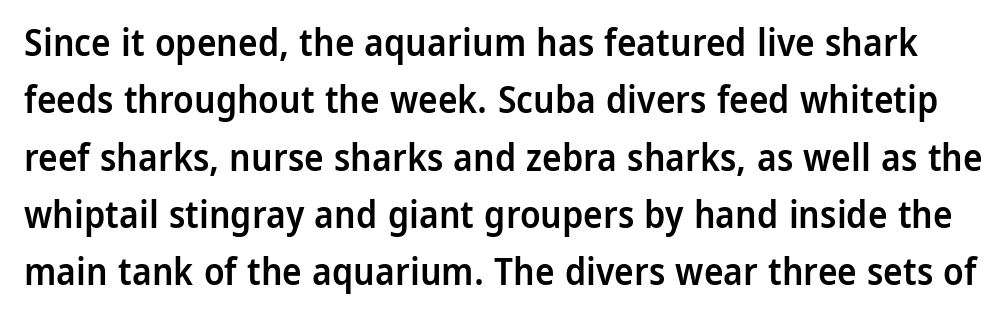
Q: Is the text bold? A: Semi-bold.
Q: Is the text italic (slanted)? A: No, it is upright.
Q: Is the typeface a serif or a sans-serif typeface? A: Sans-serif.
Q: Is the text underlined? A: No.
Q: Is the spacing between letters normal or unusually wide? A: Normal.
Q: Is the spacing between lines tight, normal or loose? A: Normal.
Q: Width (condensed, normal, or wide)? A: Normal.
Q: Stroke contrast? A: Low.
Q: x-height? A: Medium.
Q: Monospaced? A: No.
